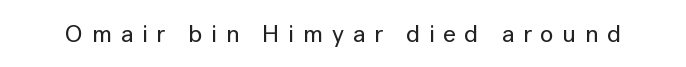
{"italic": "no", "underline": "no", "letter_spacing": "wide", "letter_spacing_em": 0.34, "glyph_px": 25}
